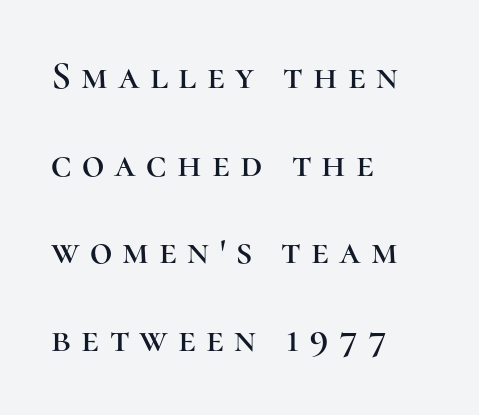
{"serif": "yes", "italic": "no", "width": "normal", "stroke_contrast": "high", "x_height": "medium", "monospaced": "no", "underline": "no", "align": "left", "line_spacing": "loose", "line_spacing_ratio": 2.25, "letter_spacing": "wide", "letter_spacing_em": 0.26, "glyph_px": 39}
